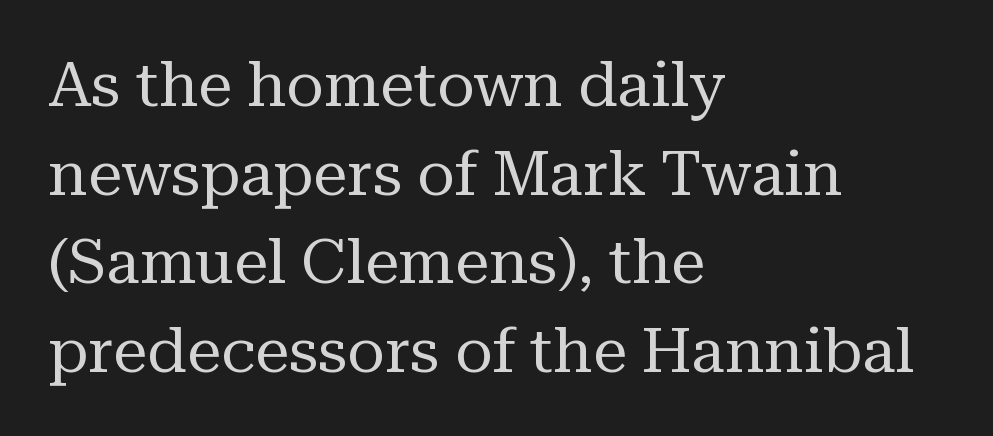
The image shows 62 px regular-weight serif type, upright; set left-aligned, normal line spacing (1.43x), normal letter spacing, not underlined; medium stroke contrast and a medium x-height.
